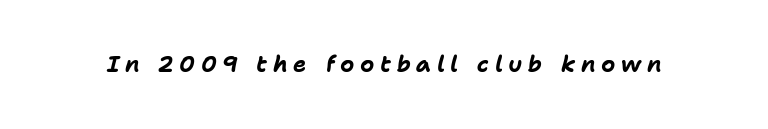
The image shows 22 px bold type, italic (leaning right); set unusually wide letter spacing (+0.26 em), not underlined.
